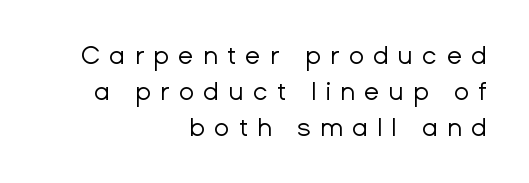
Style check: upright. Visually the block forms a straight wall on the right and a jagged coastline on the left. Descender tails drop into unmarked territory. The strokes are not fattened; the text isn't bold. This rendering widens character spacing well past its baseline value. Students, observe: this is what conventionally led text looks like.
